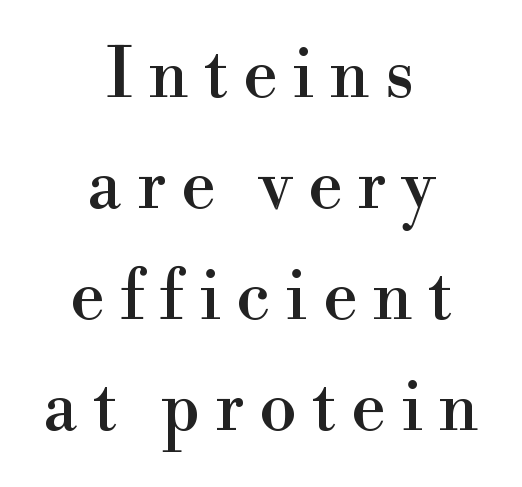
The setting favours the middle, as headings and verse often do. Spacing verdict: proportional, widths tailored to each character. Underline: absent. These lines have a slow, spaced-out rhythm from letter to letter. Whoever set this chose a conventional vertical rhythm.
